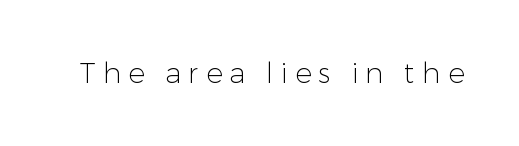
Observe the wide spacing: letters keep a clear distance from each other. Nothing heavy about these letters — not bold at all. Bare-footed words on every line. Every character sits straight up, as roman type does.
